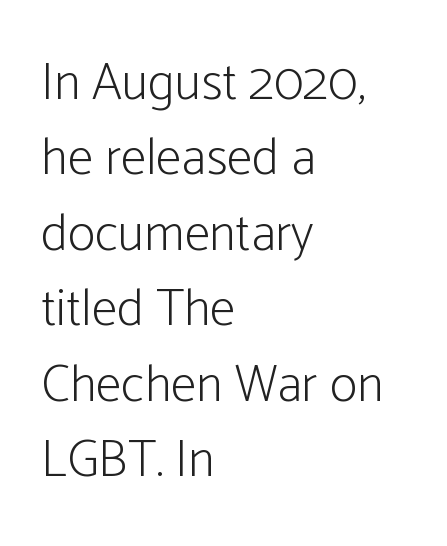
These lines stack with their left ends in a neat column. The letterforms sit shoulder to shoulder at normal distance. Rows of type keep a routine distance in the vertical direction. The letterforms sit at book weight or below. The rendering uses natural spacing where letterforms have individual widths.
